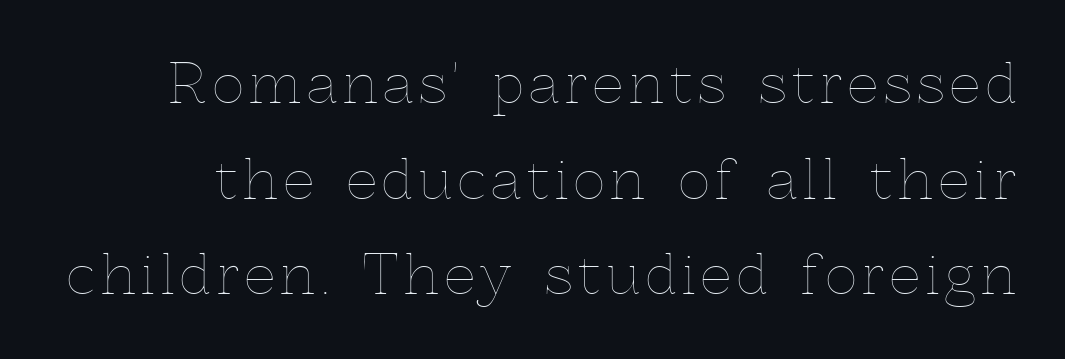
The image shows 54 px thin type, upright; set line spacing 1.77x, not underlined; a medium x-height.
